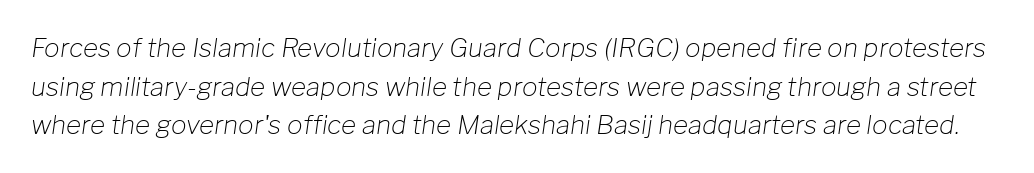
{"italic": "yes", "lean": "right", "slant_degrees": 8, "bold": "no", "underline": "no", "line_spacing": "normal", "line_spacing_ratio": 1.49, "letter_spacing": "normal", "letter_spacing_em": 0.0, "glyph_px": 26}
